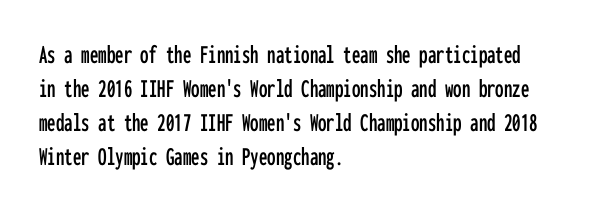
{"italic": "no", "underline": "no", "align": "left", "line_spacing": "normal", "line_spacing_ratio": 1.26, "letter_spacing": "normal", "letter_spacing_em": 0.0, "glyph_px": 27}
